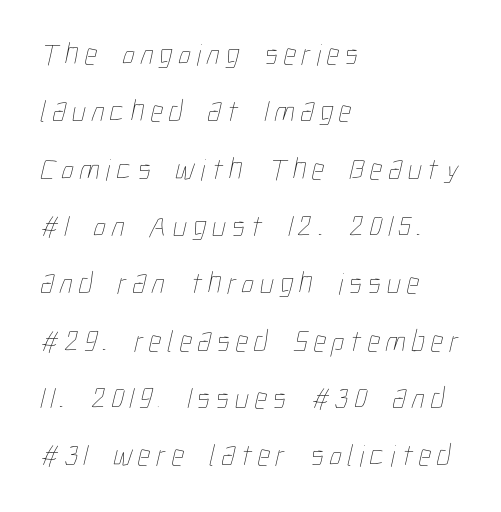
This is not heavy type; no bold has been used. Is this a fixed-width face? No — the glyphs have proportional, varying widths. The space directly below the letters is spotless. Alignment: flush left.
